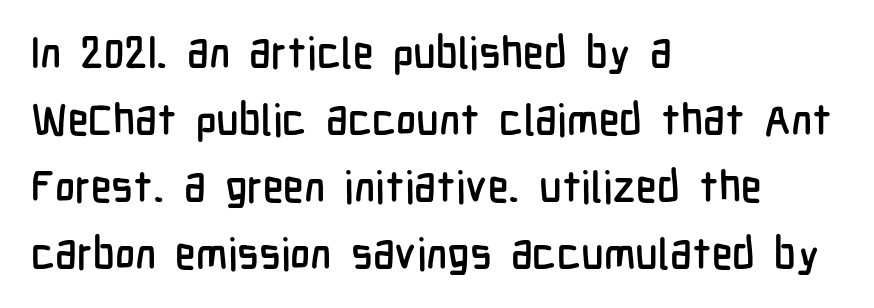
Q: Is the text italic (slanted)? A: No, it is upright.
Q: Is the typeface a serif or a sans-serif typeface? A: Sans-serif.
Q: Is the text underlined? A: No.
Q: How is the paragraph aligned? A: Left-aligned.
Q: Is the spacing between letters normal or unusually wide? A: Normal.
Q: Is the spacing between lines tight, normal or loose? A: Normal.
Q: Width (condensed, normal, or wide)? A: Condensed.
Q: Stroke contrast? A: Low.
Q: x-height? A: Medium.
Q: Monospaced? A: No.
